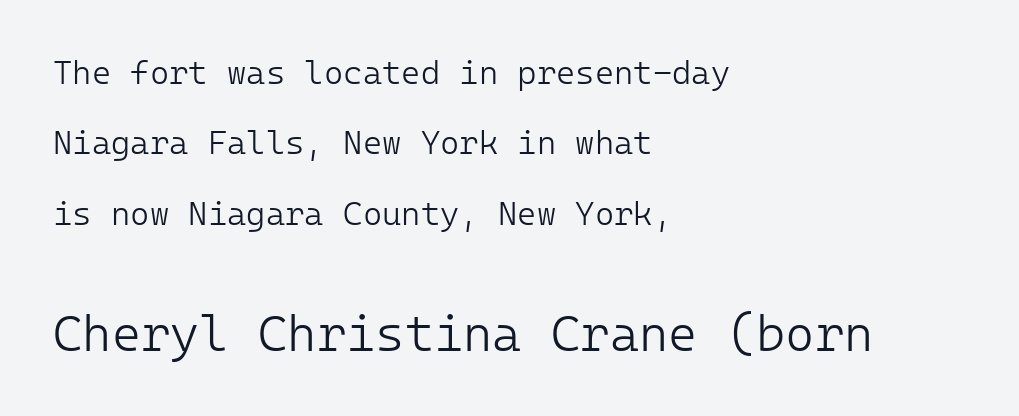
Q: Is the text bold? A: No.
Q: Is the text italic (slanted)? A: No, it is upright.
Q: Is the typeface a serif or a sans-serif typeface? A: Sans-serif.
Q: Is the text underlined? A: No.
Q: How is the paragraph aligned? A: Left-aligned.
Q: Is the spacing between letters normal or unusually wide? A: Normal.
Q: Is the spacing between lines tight, normal or loose? A: Loose.
Q: Which block of text is set in a larger size, the first (top) or the second (bottom)? A: The second (bottom) one.
Q: Width (condensed, normal, or wide)? A: Normal.
Q: Stroke contrast? A: Low.
Q: x-height? A: Medium.
